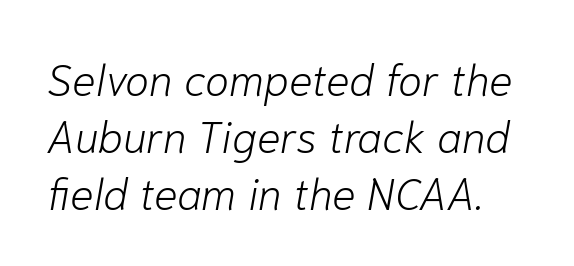
Q: Is the text bold? A: No.
Q: Is the text italic (slanted)? A: Yes, it leans right by about 10 degrees.
Q: Is the text underlined? A: No.
Q: Is the spacing between letters normal or unusually wide? A: Normal.
Q: Is the spacing between lines tight, normal or loose? A: Normal.
Q: Width (condensed, normal, or wide)? A: Normal.
Q: Stroke contrast? A: Low.
Q: x-height? A: Medium.
Q: Monospaced? A: No.
